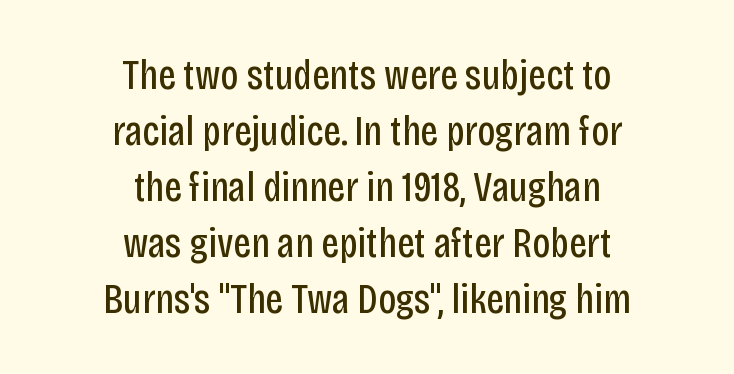
{"serif": "no", "italic": "no", "bold": "no", "weight": "regular", "width": "condensed", "stroke_contrast": "low", "x_height": "large", "monospaced": "no", "underline": "no", "align": "center", "line_spacing": "normal", "line_spacing_ratio": 1.3, "letter_spacing": "normal", "letter_spacing_em": 0.0, "glyph_px": 43}
